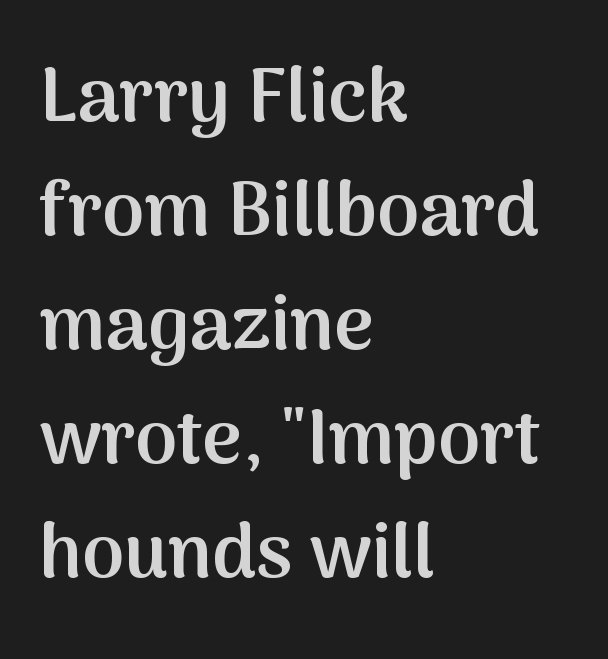
Slightly chunky letters — semibold, I'd say, not full bold. Grotesque or geometric, the face here clearly has no serifs. Character widths vary here, with narrow letters taking less room than wide ones. Quick note: not italic, upright. Casual observation: everything's shoved over to the left. These lines sit exactly where default settings would place them.
